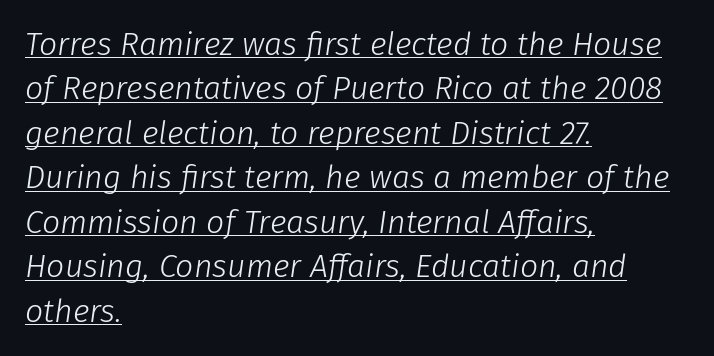
Q: Is the text bold? A: No.
Q: Is the text italic (slanted)? A: Yes, it leans right by about 8 degrees.
Q: Is the text underlined? A: Yes.
Q: How is the paragraph aligned? A: Left-aligned.
Q: Is the spacing between letters normal or unusually wide? A: Normal.
Q: Is the spacing between lines tight, normal or loose? A: Normal.
Q: Width (condensed, normal, or wide)? A: Normal.
Q: Stroke contrast? A: Low.
Q: x-height? A: Medium.
Q: Monospaced? A: No.
